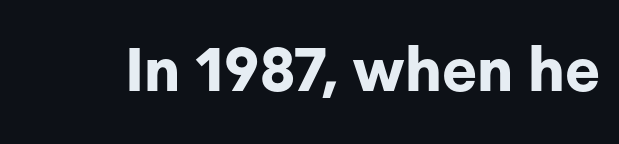
{"serif": "no", "italic": "no", "bold": "yes", "weight": "bold", "width": "normal", "stroke_contrast": "low", "x_height": "medium", "monospaced": "no", "underline": "no", "letter_spacing": "normal", "letter_spacing_em": 0.0, "glyph_px": 61}
